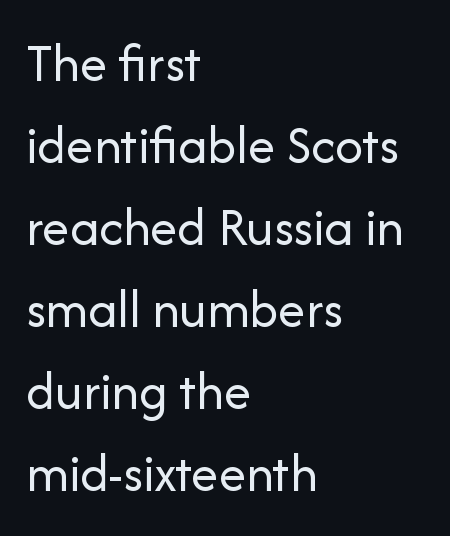
The rendering uses natural spacing where letterforms have individual widths. Check under the words: just untouched page. Compared with typical body copy, the letter spacing here is the same. Examine the stroke ends and you'll find no serifs. The space between consecutive lines is moderate. The setting favours the left margin, as ordinary paragraphs usually do.
